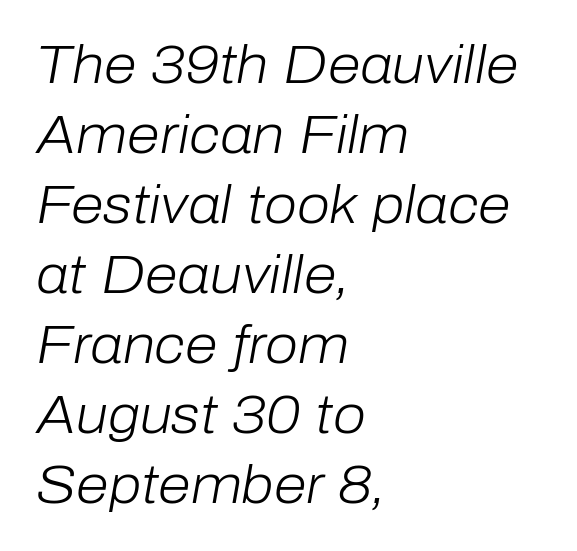
Check under the words: just untouched page. Does the copy run flush right? No — it runs flush left. The font sits on the lighter half of the weight spectrum, regular included. Does extra space separate the letters? No, they use regular spacing.
